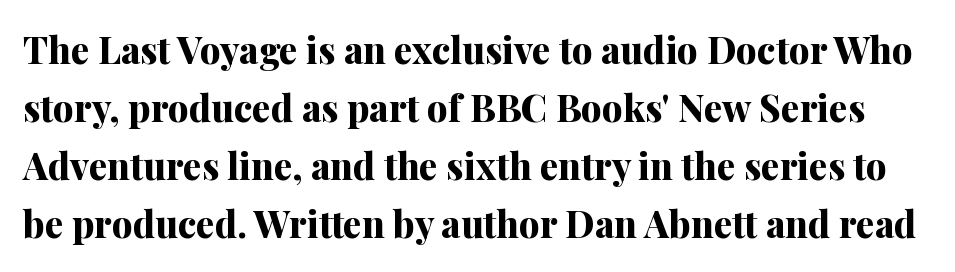
{"serif": "yes", "italic": "no", "bold": "yes", "weight": "bold", "width": "normal", "stroke_contrast": "medium", "x_height": "medium", "monospaced": "no", "underline": "no", "line_spacing": "normal", "line_spacing_ratio": 1.57, "letter_spacing": "normal", "letter_spacing_em": 0.0, "glyph_px": 37}
